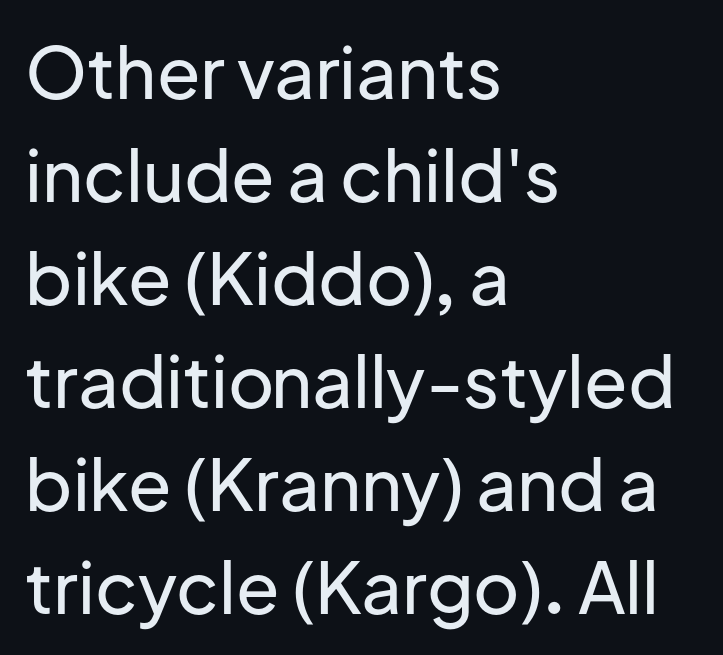
The line texture is even and compact thanks to regular tracking. Only glyphs here, with clear space below each row. Proportional: the letters do not fall into vertical columns. The rag falls on the right side of this text block. Check where the strokes stop: nothing finishes them off — pure sans.
